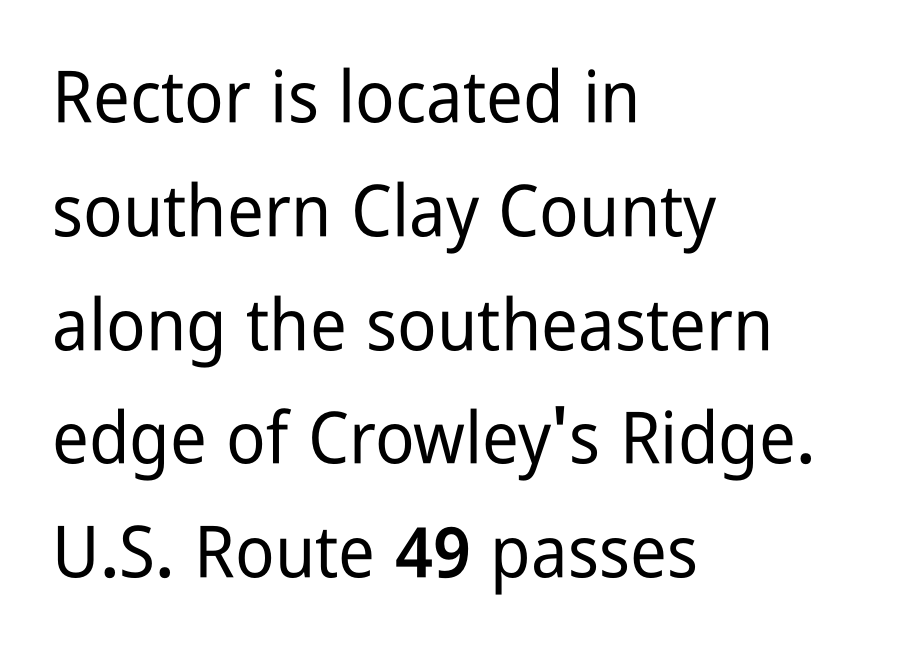
{"serif": "no", "italic": "no", "width": "condensed", "stroke_contrast": "low", "x_height": "medium", "monospaced": "no", "underline": "no", "align": "left", "line_spacing": "normal", "line_spacing_ratio": 1.58, "letter_spacing": "normal", "letter_spacing_em": 0.0, "glyph_px": 72}
